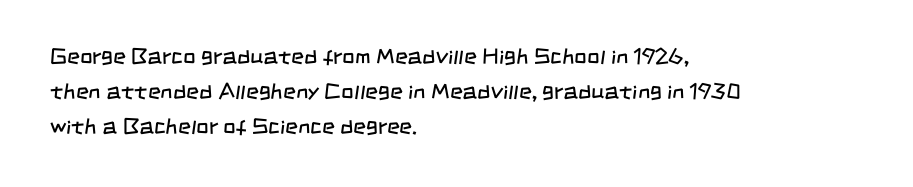
The image shows 22 px text type; set left-aligned, normal line spacing (1.6x), normal letter spacing, not underlined.
